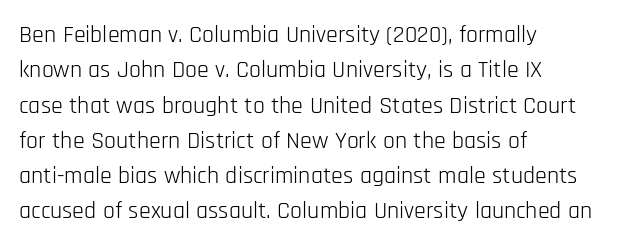
The image shows 24 px text type, upright; set left-aligned, normal line spacing (1.47x), normal letter spacing, not underlined.
